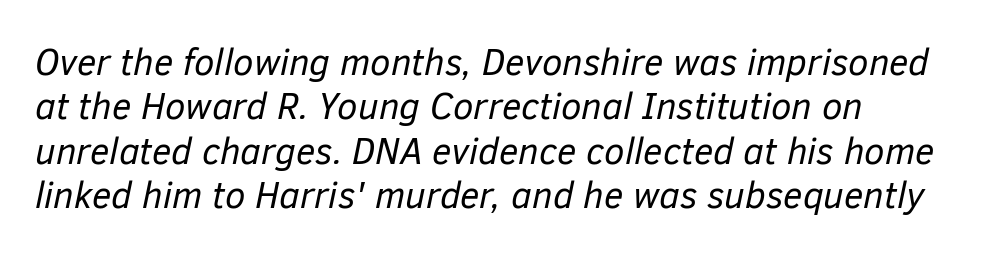
Q: Is the text bold? A: No.
Q: Is the text italic (slanted)? A: Yes, it leans right by about 12 degrees.
Q: Is the text underlined? A: No.
Q: Is the spacing between letters normal or unusually wide? A: Normal.
Q: Width (condensed, normal, or wide)? A: Normal.
Q: Stroke contrast? A: Low.
Q: x-height? A: Medium.
Q: Monospaced? A: No.
